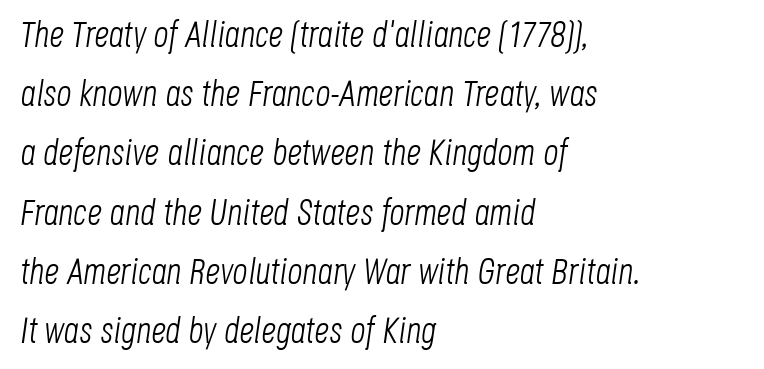
The passage shown is typed in a proportional face where columns would drift. The space between consecutive lines is moderate. The passage shown is not bold in any degree. Style check: oblique.
